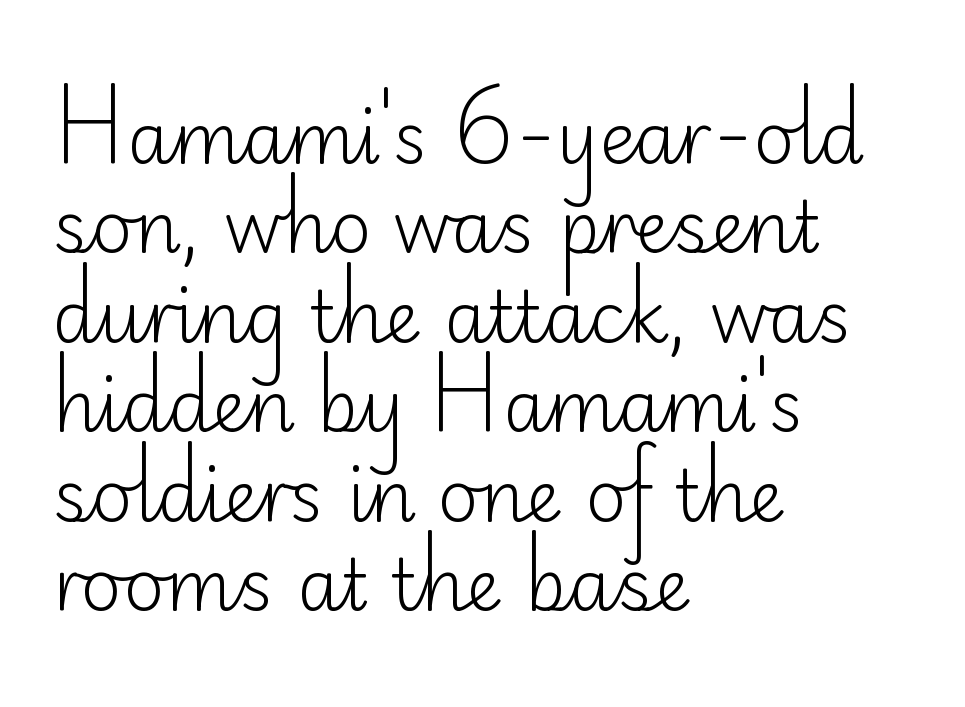
The image shows 71 px light sans-serif type, upright; set left-aligned, normal line spacing (1.26x), normal letter spacing, not underlined; low stroke contrast and a small x-height.
